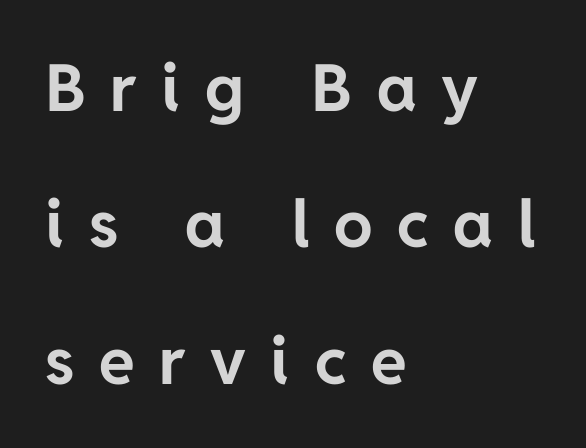
This sample is left-justified, so line endings fall wherever the words run out. Honestly, the letter spacing is so wide it's the main thing you notice. Rule under the text: the space is simply empty. Each letter keeps its own natural width here, so spacing adapts to shape.
